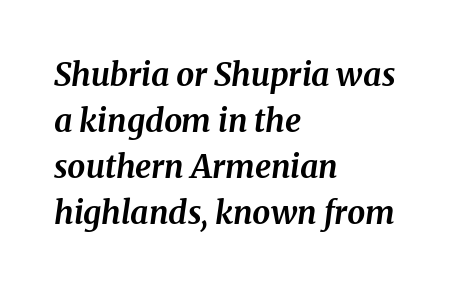
The image shows 32 px bold serif type, italic (leaning right); set left-aligned, normal line spacing (1.44x), normal letter spacing, not underlined; medium stroke contrast and a medium x-height.
